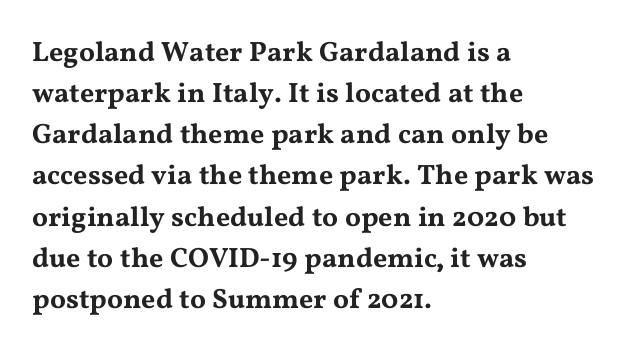
{"serif": "yes", "italic": "no", "width": "wide", "stroke_contrast": "medium", "x_height": "medium", "monospaced": "no", "underline": "no", "align": "left", "line_spacing": "normal", "line_spacing_ratio": 1.47, "letter_spacing": "normal", "letter_spacing_em": 0.0, "glyph_px": 28}
